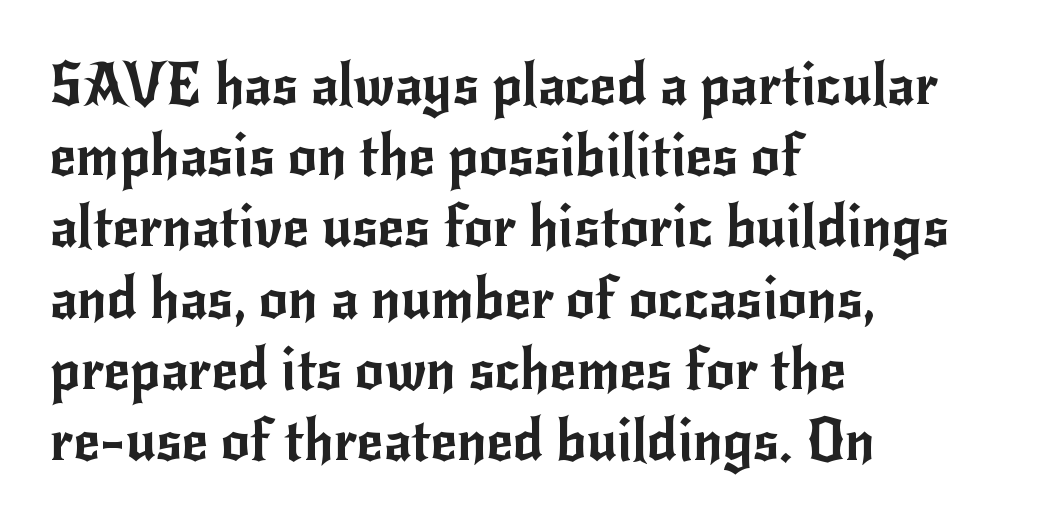
{"serif": "no", "italic": "no", "width": "normal", "stroke_contrast": "low", "x_height": "small", "monospaced": "no", "underline": "no", "align": "left", "line_spacing": "normal", "line_spacing_ratio": 1.25, "letter_spacing": "normal", "letter_spacing_em": 0.0, "glyph_px": 57}
